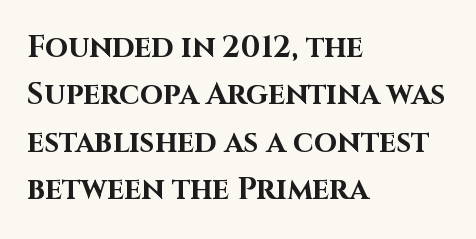
Line spacing here is normal. No word sits above an underline. This sample uses a sans-serif face. Words appear dense and cohesive because spacing is normal. You can tell it's not italic because the verticals are truly vertical.
